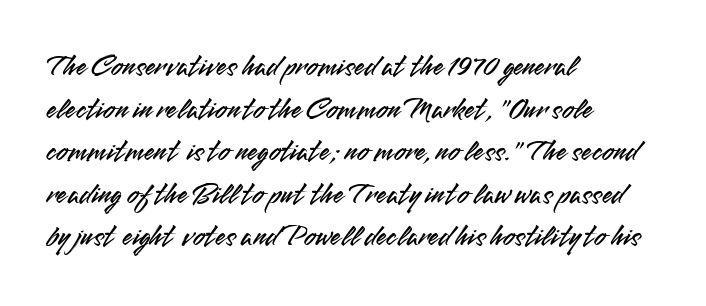
The image shows 30 px sans-serif type; set left-aligned, normal line spacing (1.42x), normal letter spacing, not underlined; medium stroke contrast and a small x-height.
